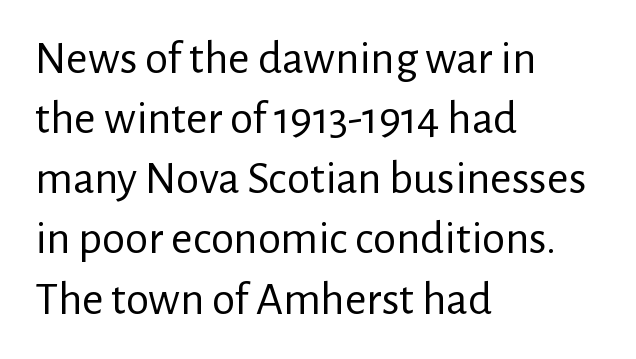
The image shows 47 px regular-weight sans-serif type, upright; set left-aligned, normal line spacing (1.28x), normal letter spacing, not underlined; low stroke contrast and a medium x-height.
